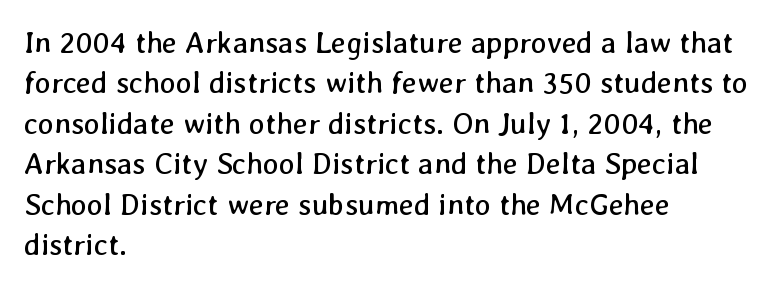
The image shows 30 px regular-weight type; set left-aligned, normal line spacing (1.35x), normal letter spacing, not underlined; low stroke contrast and a medium x-height.
